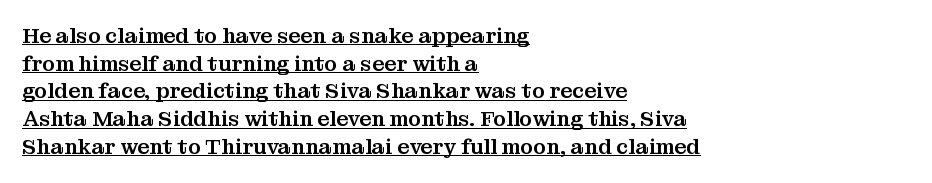
The image shows 21 px text type, upright; set left-aligned, normal line spacing (1.32x), normal letter spacing, underlined.
